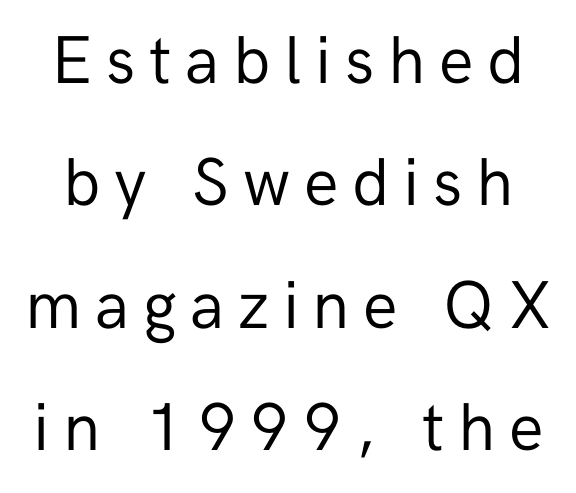
Q: Is the text bold? A: No.
Q: Is the text italic (slanted)? A: No, it is upright.
Q: Is the typeface a serif or a sans-serif typeface? A: Sans-serif.
Q: Is the text underlined? A: No.
Q: Is the spacing between letters normal or unusually wide? A: Unusually wide.
Q: Width (condensed, normal, or wide)? A: Normal.
Q: Stroke contrast? A: Low.
Q: x-height? A: Medium.
Q: Monospaced? A: No.
